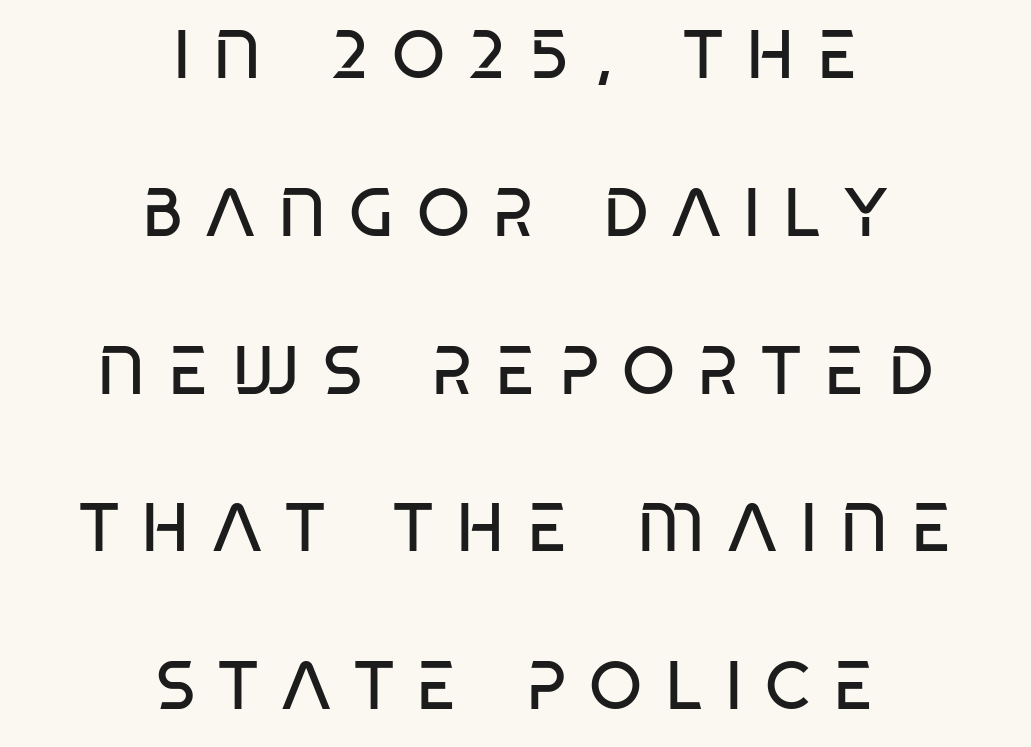
{"serif": "no", "italic": "no", "bold": "no", "weight": "regular", "width": "condensed", "stroke_contrast": "low", "x_height": "large", "monospaced": "no", "underline": "no", "align": "center", "line_spacing": "loose", "line_spacing_ratio": 2.32, "letter_spacing": "wide", "letter_spacing_em": 0.33, "glyph_px": 68}
